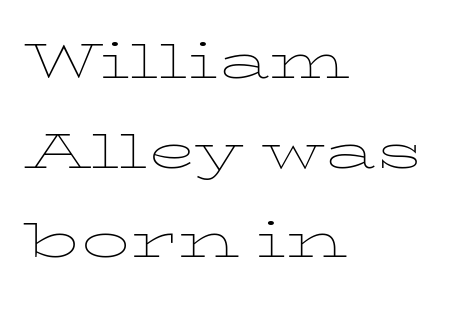
The image shows 64 px thin, wide type, upright; set left-aligned, normal line spacing (1.4x), normal letter spacing, not underlined; low stroke contrast and a medium x-height.
